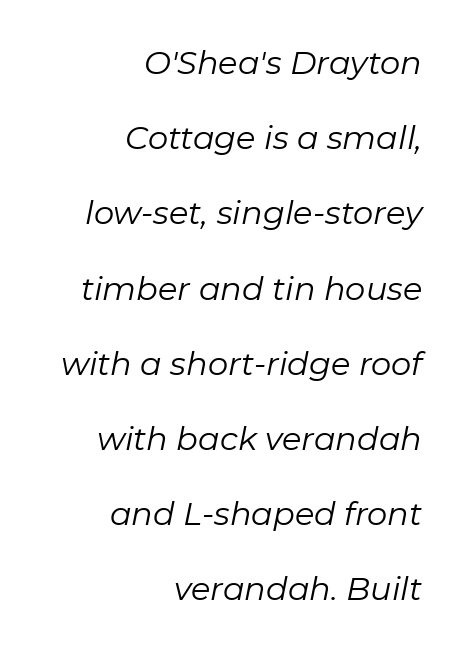
The image shows 32 px regular-weight type, italic (leaning right); set right-aligned, loose line spacing (2.35x), normal letter spacing, not underlined; low stroke contrast and a medium x-height.
